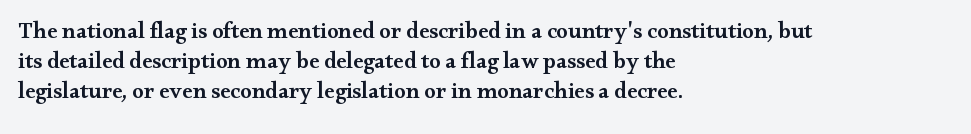
{"italic": "no", "bold": "semi", "underline": "no", "align": "left", "line_spacing": "normal", "line_spacing_ratio": 1.3, "letter_spacing": "normal", "letter_spacing_em": 0.0, "glyph_px": 23}
